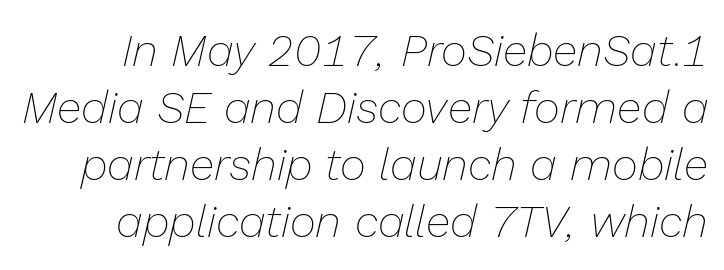
{"italic": "yes", "lean": "right", "slant_degrees": 13, "bold": "no", "weight": "thin", "width": "normal", "stroke_contrast": "low", "x_height": "medium", "monospaced": "no", "underline": "no", "line_spacing": "normal", "line_spacing_ratio": 1.27, "letter_spacing": "normal", "letter_spacing_em": 0.0, "glyph_px": 45}
